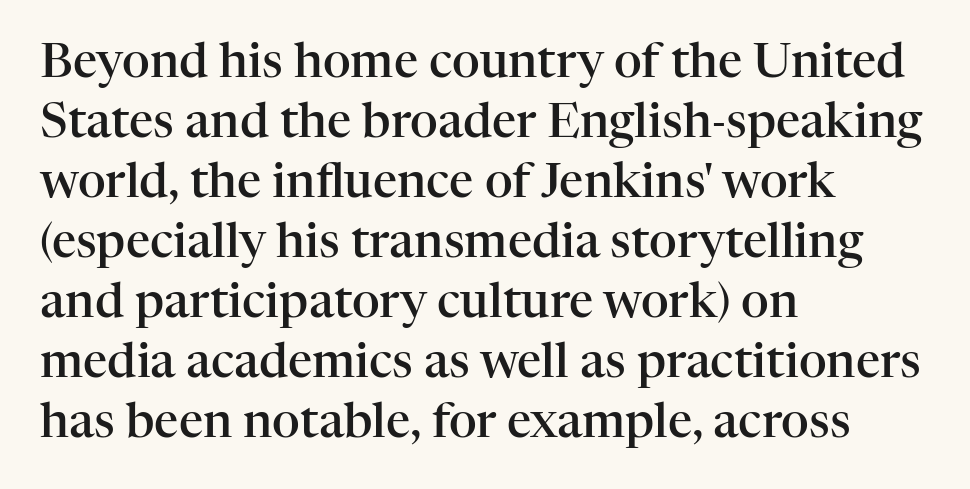
{"serif": "yes", "italic": "no", "bold": "semi", "weight": "semibold", "width": "normal", "stroke_contrast": "high", "x_height": "medium", "monospaced": "no", "underline": "no", "align": "left", "line_spacing": "normal", "line_spacing_ratio": 1.25, "letter_spacing": "normal", "letter_spacing_em": 0.0, "glyph_px": 48}
